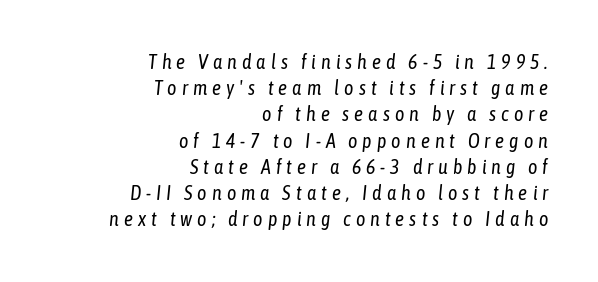
The image shows 20 px text type, italic (leaning right); set right-aligned, normal line spacing (1.31x), unusually wide letter spacing (+0.25 em), not underlined.
